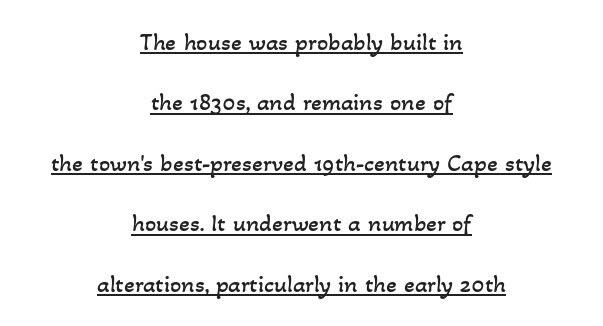
The letters sit at their default tracking, neither squeezed nor spread. In designer terms, the underline attribute is active on this setting. The weight would be labelled regular, book, light, or lighter still. Which margin do the lines hug? Neither — every line sits in the middle. A great deal of white space separates one row of letters from the next.
